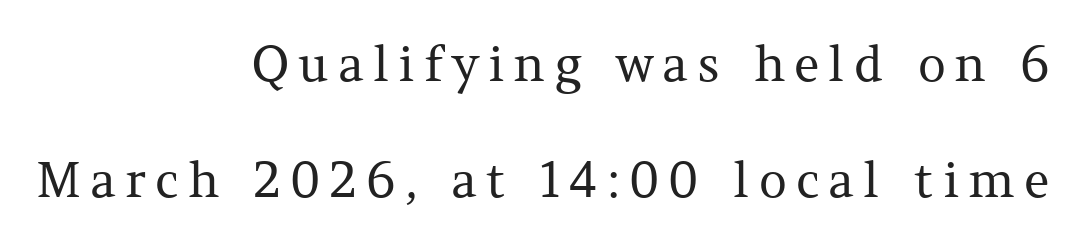
Q: Is the text bold? A: No.
Q: Is the text italic (slanted)? A: No, it is upright.
Q: Is the typeface a serif or a sans-serif typeface? A: Serif.
Q: Is the text underlined? A: No.
Q: How is the paragraph aligned? A: Right-aligned.
Q: Is the spacing between lines tight, normal or loose? A: Loose.
Q: Width (condensed, normal, or wide)? A: Normal.
Q: Stroke contrast? A: Medium.
Q: x-height? A: Medium.
Q: Monospaced? A: No.
